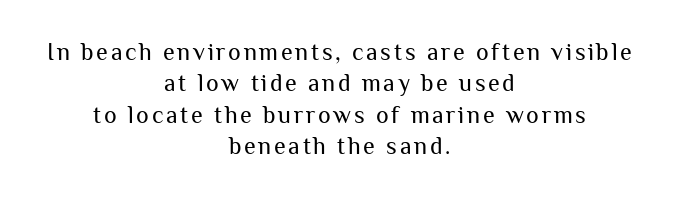
The image shows 24 px text type, upright; set centered, normal line spacing (1.31x), not underlined.
